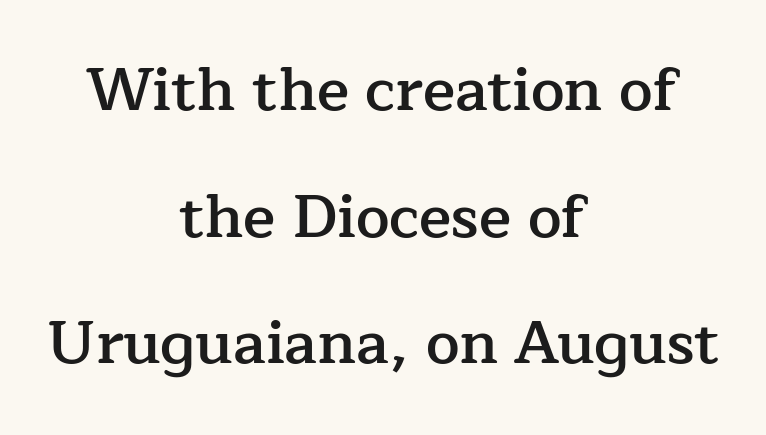
The image shows 60 px semibold serif type, upright; set centered, loose line spacing (2.11x), normal letter spacing, not underlined; low stroke contrast and a medium x-height.
